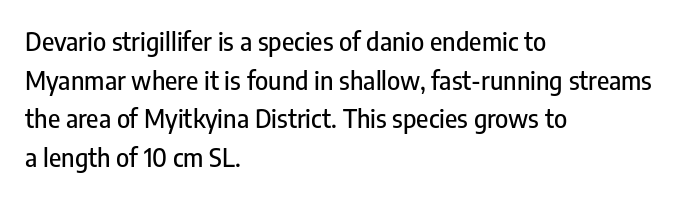
The image shows 25 px text type, upright; set left-aligned, normal line spacing (1.55x), normal letter spacing, not underlined.
